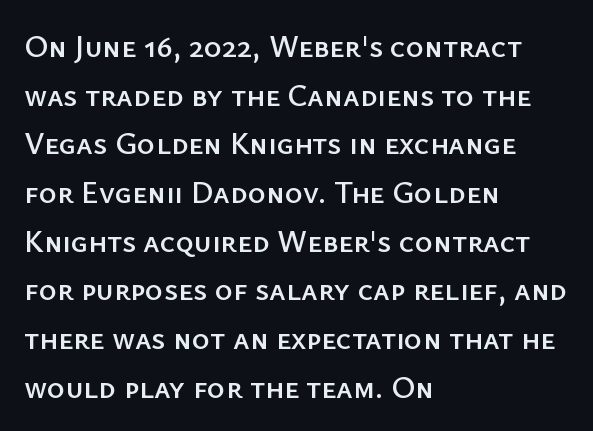
Q: Is the text italic (slanted)? A: No, it is upright.
Q: Is the typeface a serif or a sans-serif typeface? A: Sans-serif.
Q: Is the text underlined? A: No.
Q: How is the paragraph aligned? A: Left-aligned.
Q: Is the spacing between letters normal or unusually wide? A: Normal.
Q: Is the spacing between lines tight, normal or loose? A: Normal.
Q: Width (condensed, normal, or wide)? A: Normal.
Q: Stroke contrast? A: Low.
Q: x-height? A: Medium.
Q: Monospaced? A: No.
